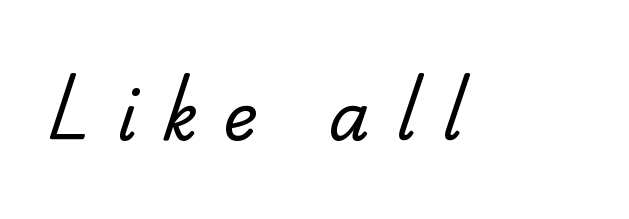
The image shows 66 px regular-weight serif type; set unusually wide letter spacing (+0.39 em), not underlined; low stroke contrast and a small x-height.
